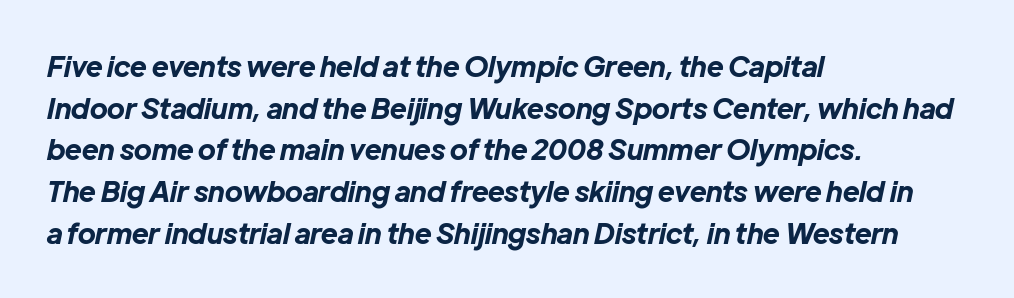
A typesetter would call this leading conventional body-copy spacing. The rendering uses natural spacing where letterforms have individual widths. The letters are slanted; this is an italic face. Standard letterfit; no display-style spreading of the glyphs. In terms of weight, the rendering is a true, heavy bold.
